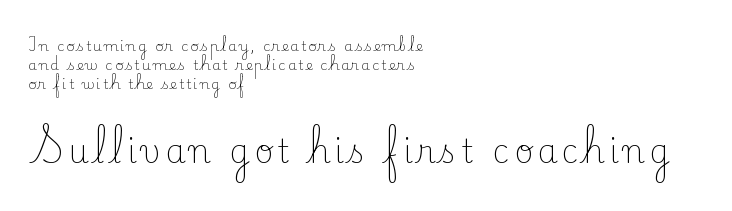
{"serif": "yes", "italic": "no", "bold": "no", "weight": "light", "width": "normal", "stroke_contrast": "low", "x_height": "small", "monospaced": "no", "underline": "no", "align": "left", "line_spacing": "normal", "line_spacing_ratio": 1.36, "larger_block": "second", "size_ratio": 2.29, "glyph_px": 32}
